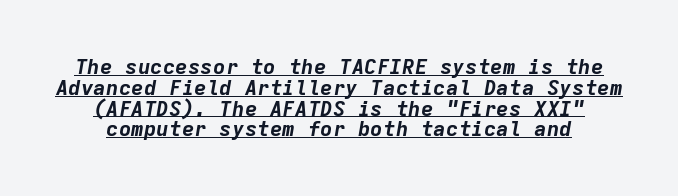
{"italic": "yes", "lean": "right", "slant_degrees": 9, "bold": "yes", "underline": "yes", "line_spacing": "tight", "line_spacing_ratio": 0.99, "letter_spacing": "normal", "letter_spacing_em": 0.0, "glyph_px": 21}
